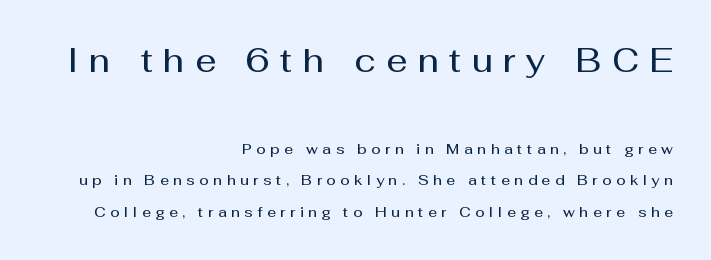
The image shows 33 px semibold sans-serif type, upright; set right-aligned, loose line spacing (2.25x), unusually wide letter spacing (+0.32 em), not underlined; the first (top) block is 2.36x larger; medium stroke contrast and a medium x-height.
